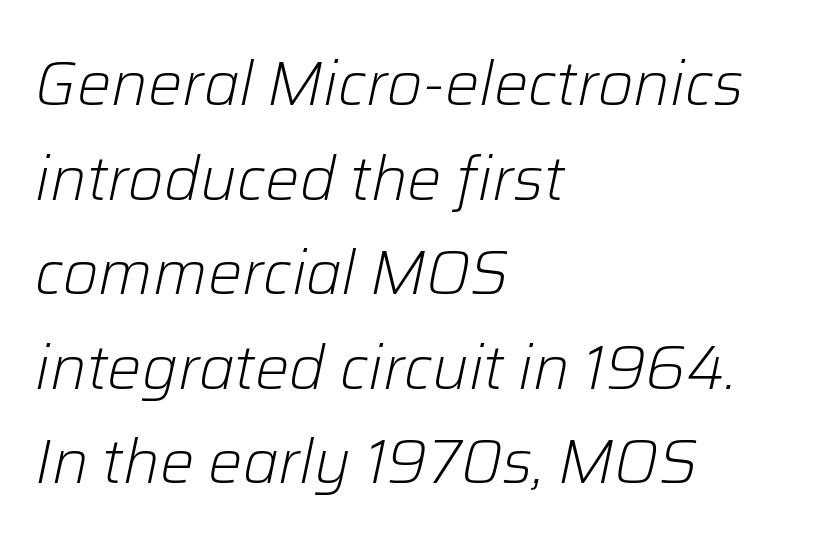
Q: Is the text bold? A: No.
Q: Is the text italic (slanted)? A: Yes, it leans right by about 12 degrees.
Q: Is the text underlined? A: No.
Q: How is the paragraph aligned? A: Left-aligned.
Q: Is the spacing between letters normal or unusually wide? A: Normal.
Q: Is the spacing between lines tight, normal or loose? A: Normal.
Q: Width (condensed, normal, or wide)? A: Normal.
Q: Stroke contrast? A: Low.
Q: x-height? A: Medium.
Q: Monospaced? A: No.
